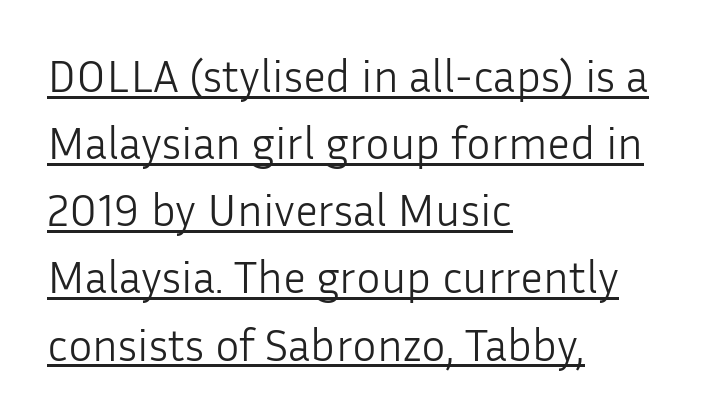
{"serif": "no", "italic": "no", "bold": "no", "weight": "light", "width": "normal", "stroke_contrast": "low", "x_height": "medium", "monospaced": "no", "underline": "yes", "align": "left", "line_spacing": "normal", "line_spacing_ratio": 1.46, "letter_spacing": "normal", "letter_spacing_em": 0.0, "glyph_px": 46}
